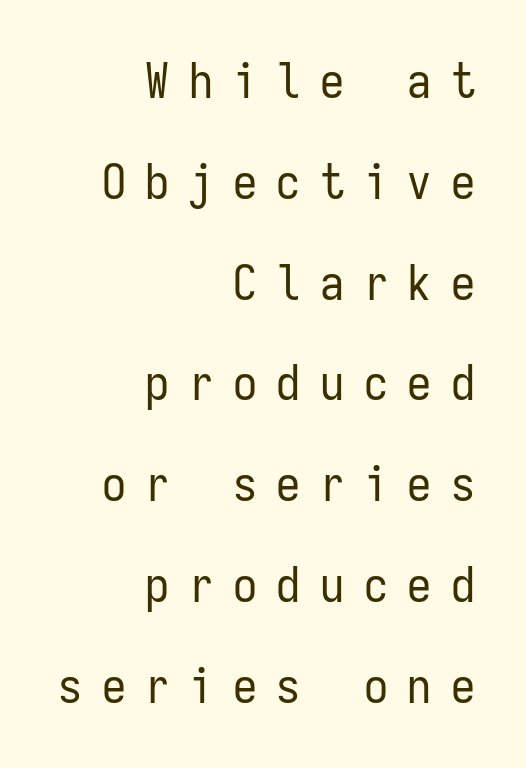
{"serif": "no", "italic": "no", "bold": "no", "weight": "regular", "width": "condensed", "stroke_contrast": "low", "x_height": "medium", "monospaced": "yes", "underline": "no", "align": "right", "line_spacing": "loose", "line_spacing_ratio": 2.1, "letter_spacing": "wide", "letter_spacing_em": 0.41, "glyph_px": 48}
